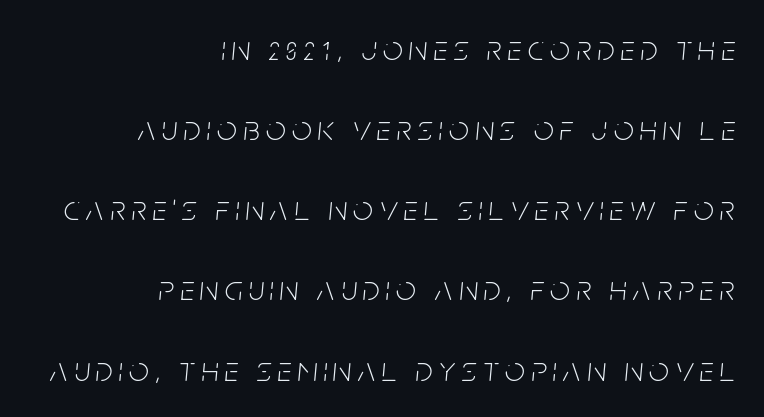
Q: Is the text bold? A: No.
Q: Is the text italic (slanted)? A: Yes, it leans right by about 5 degrees.
Q: Is the text underlined? A: No.
Q: How is the paragraph aligned? A: Right-aligned.
Q: Is the spacing between lines tight, normal or loose? A: Loose.
Q: Width (condensed, normal, or wide)? A: Condensed.
Q: Stroke contrast? A: Low.
Q: x-height? A: Large.
Q: Monospaced? A: No.
